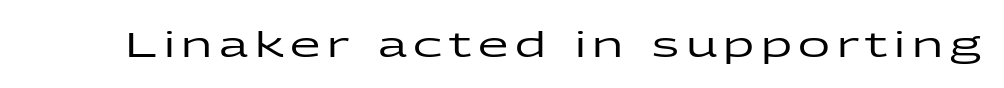
The passage shown is typeset with a sans-serif family. Think of a printed novel: that variable character pitch is what you see here. Style check: upright. Glance below the letters and you will spot only blank space.
